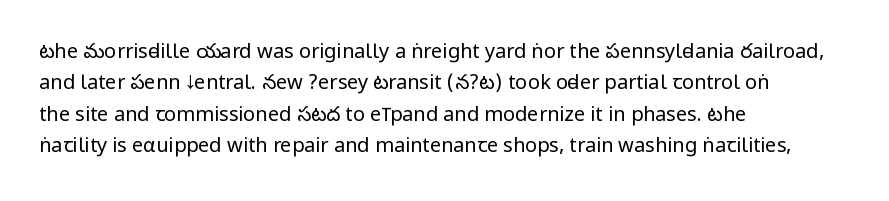
The image shows 20 px text type, upright; set left-aligned, normal line spacing (1.57x), normal letter spacing, not underlined.
